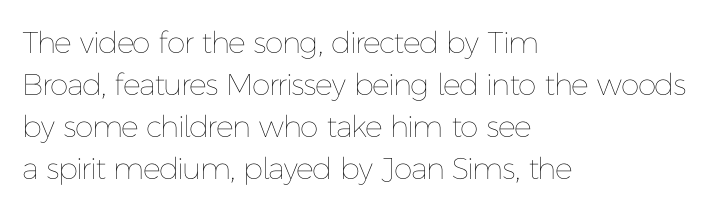
{"italic": "no", "bold": "no", "weight": "thin", "width": "normal", "stroke_contrast": "low", "x_height": "medium", "monospaced": "no", "underline": "no", "align": "left", "line_spacing": "normal", "line_spacing_ratio": 1.4, "letter_spacing": "normal", "letter_spacing_em": 0.0, "glyph_px": 30}
